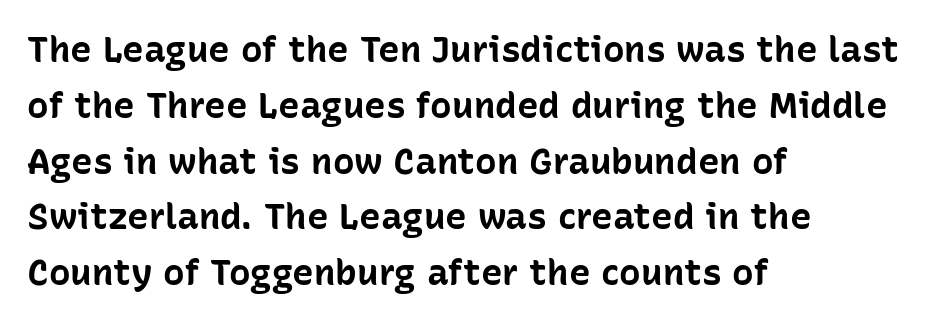
Q: Is the text bold? A: Yes.
Q: Is the text italic (slanted)? A: No, it is upright.
Q: Is the typeface a serif or a sans-serif typeface? A: Sans-serif.
Q: Is the text underlined? A: No.
Q: How is the paragraph aligned? A: Left-aligned.
Q: Is the spacing between letters normal or unusually wide? A: Normal.
Q: Is the spacing between lines tight, normal or loose? A: Normal.
Q: Width (condensed, normal, or wide)? A: Normal.
Q: Stroke contrast? A: Low.
Q: x-height? A: Medium.
Q: Monospaced? A: No.
